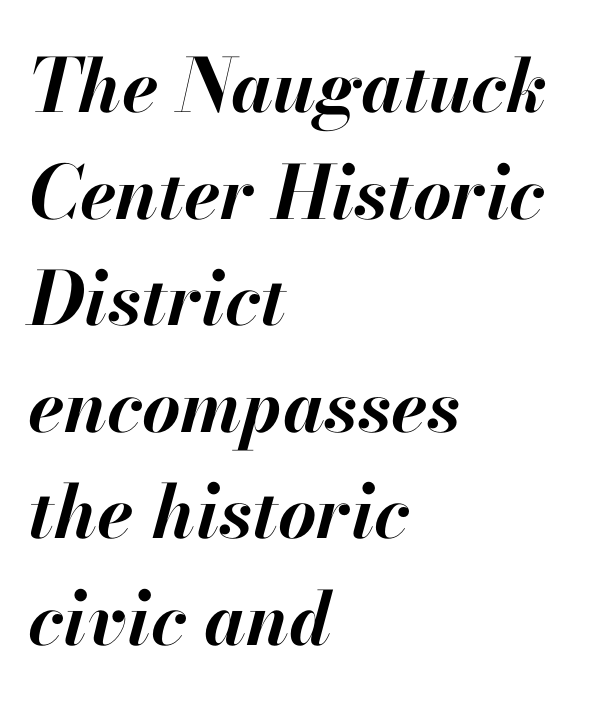
The image shows 74 px bold type, italic (leaning right); set left-aligned, normal line spacing (1.44x), normal letter spacing, not underlined; high stroke contrast and a small x-height.
